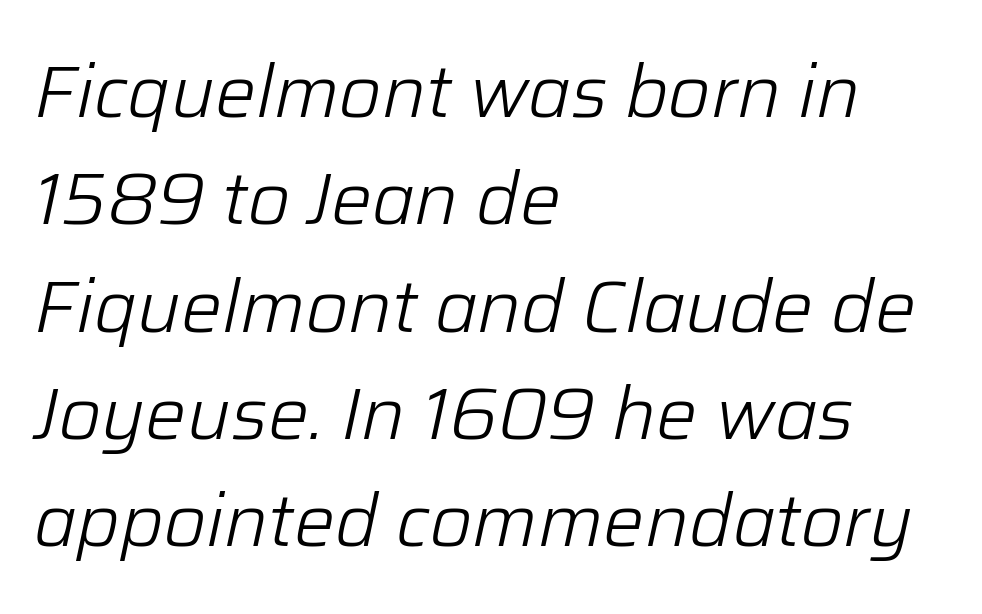
{"italic": "yes", "lean": "right", "slant_degrees": 12, "bold": "no", "weight": "light", "width": "normal", "stroke_contrast": "low", "x_height": "medium", "monospaced": "no", "underline": "no", "align": "left", "line_spacing": "normal", "line_spacing_ratio": 1.47, "letter_spacing": "normal", "letter_spacing_em": 0.0, "glyph_px": 73}
